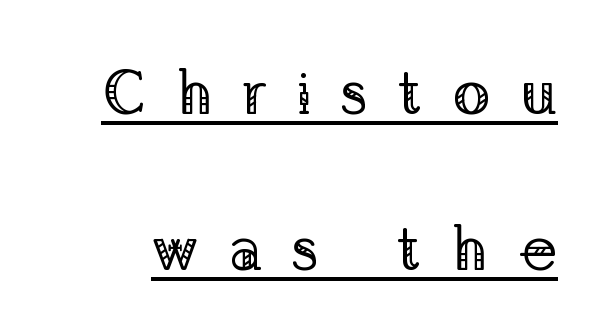
{"serif": "yes", "italic": "no", "bold": "no", "weight": "regular", "width": "normal", "stroke_contrast": "low", "x_height": "medium", "monospaced": "no", "underline": "yes", "line_spacing": "loose", "line_spacing_ratio": 2.48, "letter_spacing": "wide", "letter_spacing_em": 0.46, "glyph_px": 63}
